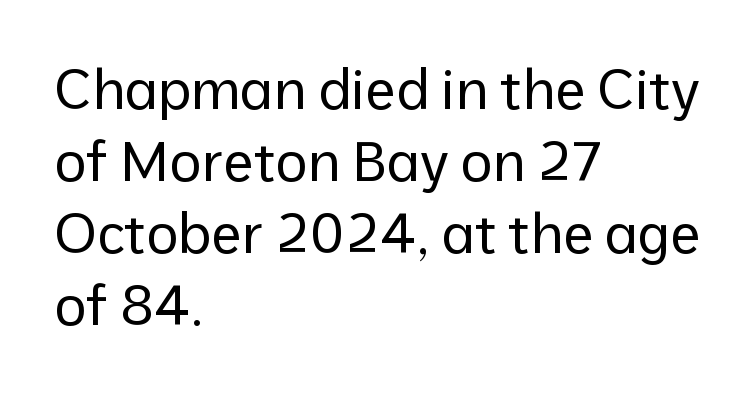
Stroke terminals: plain, sans-serif. These lines keep a tight, regular rhythm from letter to letter. The words here are not underlined. Stems here are at most as thick as an everyday book face. Students, observe: this is what conventionally led text looks like. The specimen reads as upright at a glance.
